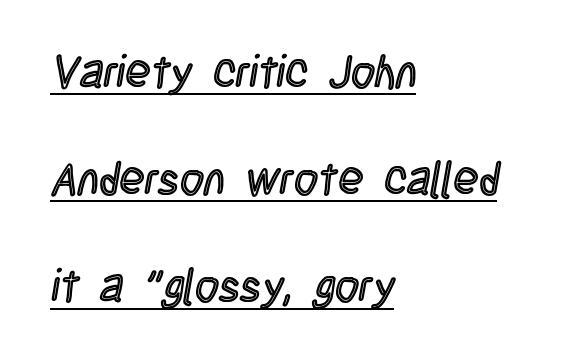
Summary of vertical rhythm: relaxed, with wide interline spacing. The letters advance in unequal steps, a hallmark of proportional type. The rag falls on the right side of this text block.
